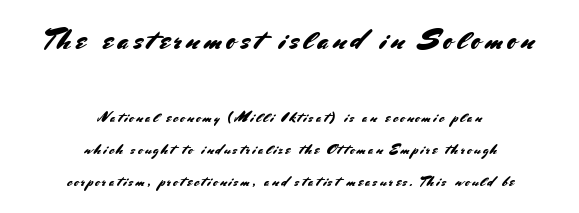
Q: Is the text italic (slanted)? A: Yes.
Q: Is the typeface a serif or a sans-serif typeface? A: Sans-serif.
Q: Is the text underlined? A: No.
Q: How is the paragraph aligned? A: Centered.
Q: Is the spacing between lines tight, normal or loose? A: Loose.
Q: Which block of text is set in a larger size, the first (top) or the second (bottom)? A: The first (top) one.
Q: Width (condensed, normal, or wide)? A: Normal.
Q: Stroke contrast? A: Medium.
Q: x-height? A: Small.
Q: Monospaced? A: No.
